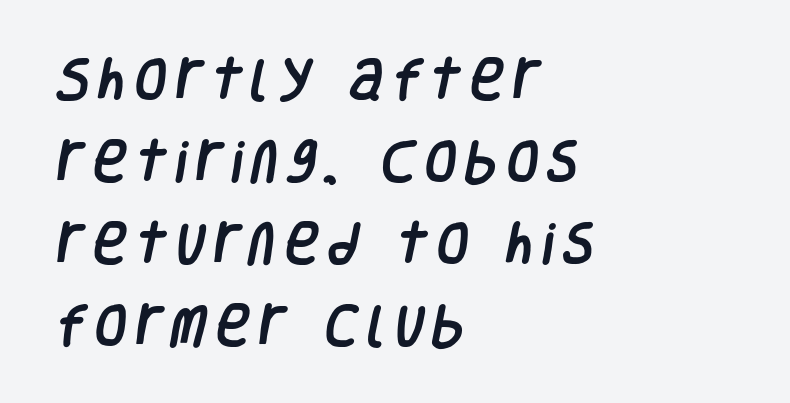
{"serif": "no", "width": "condensed", "stroke_contrast": "low", "x_height": "large", "monospaced": "no", "underline": "no", "align": "left", "line_spacing_ratio": 1.78, "letter_spacing": "wide", "letter_spacing_em": 0.2, "glyph_px": 46}
